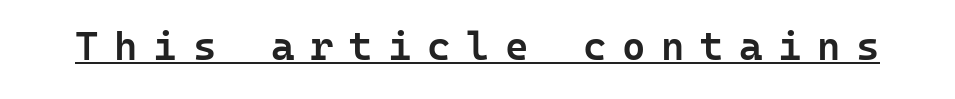
The image shows 40 px semibold sans-serif type, upright, monospaced; set unusually wide letter spacing (+0.39 em), underlined; low stroke contrast and a medium x-height.
